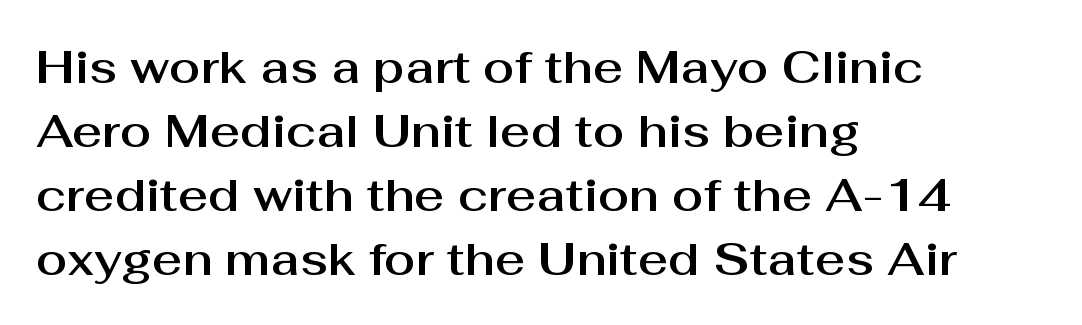
The image shows 46 px sans-serif type, upright; set left-aligned, normal line spacing (1.39x), normal letter spacing, not underlined; medium stroke contrast and a medium x-height.
